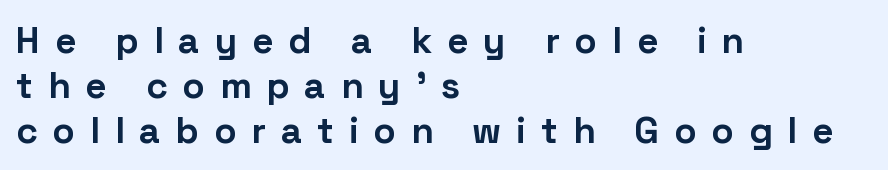
The horizontal fit of the characters is loose and conspicuously gappy. Grotesque or geometric, the face here clearly has no serifs. Typographic density is high because the face is bold. A roman cut, with each character standing at attention. Compared with a centered layout, this one pins lines to the left instead. Each letter keeps its own natural width here, so spacing adapts to shape.
